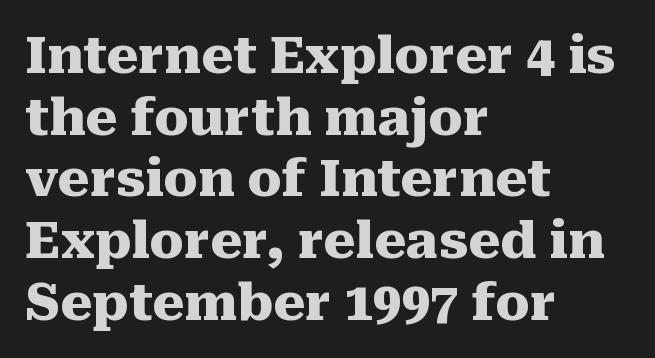
Q: Is the text bold? A: Yes.
Q: Is the text italic (slanted)? A: No, it is upright.
Q: Is the typeface a serif or a sans-serif typeface? A: Serif.
Q: Is the text underlined? A: No.
Q: How is the paragraph aligned? A: Left-aligned.
Q: Is the spacing between letters normal or unusually wide? A: Normal.
Q: Width (condensed, normal, or wide)? A: Normal.
Q: Stroke contrast? A: Medium.
Q: x-height? A: Medium.
Q: Monospaced? A: No.
